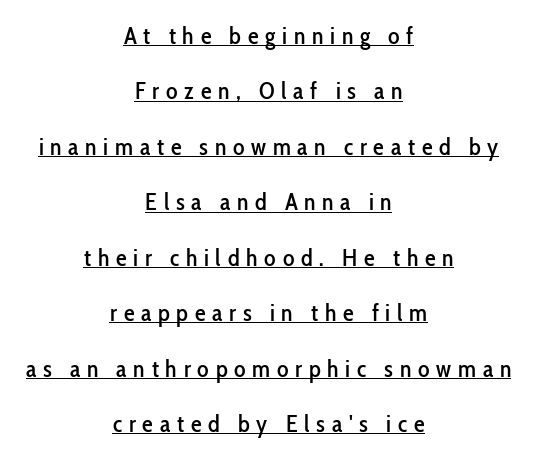
The image shows 24 px text type, upright; set centered, loose line spacing (2.31x), unusually wide letter spacing (+0.28 em), underlined.
